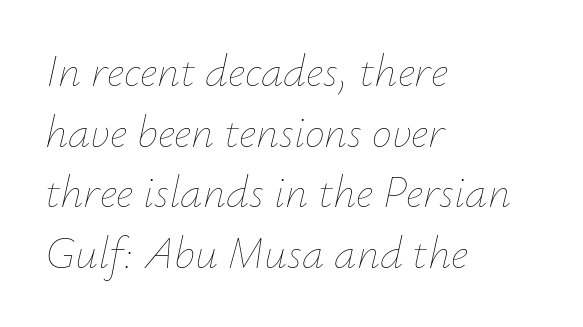
The image shows 45 px thin type, italic (leaning right); set left-aligned, normal line spacing (1.35x), normal letter spacing, not underlined; low stroke contrast and a small x-height.
